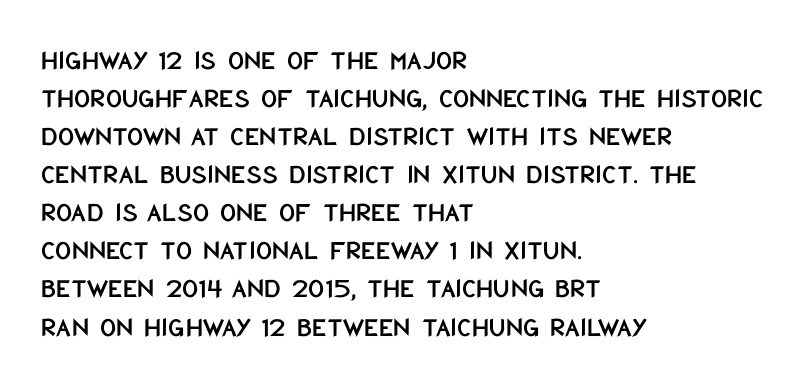
The image shows 28 px condensed sans-serif type, upright; set left-aligned, normal line spacing (1.36x), normal letter spacing, not underlined; low stroke contrast and a large x-height.
